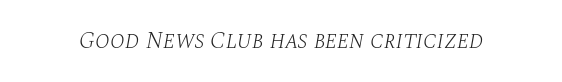
{"italic": "yes", "lean": "right", "slant_degrees": 10, "bold": "no", "underline": "no", "letter_spacing": "normal", "letter_spacing_em": 0.0, "glyph_px": 24}
